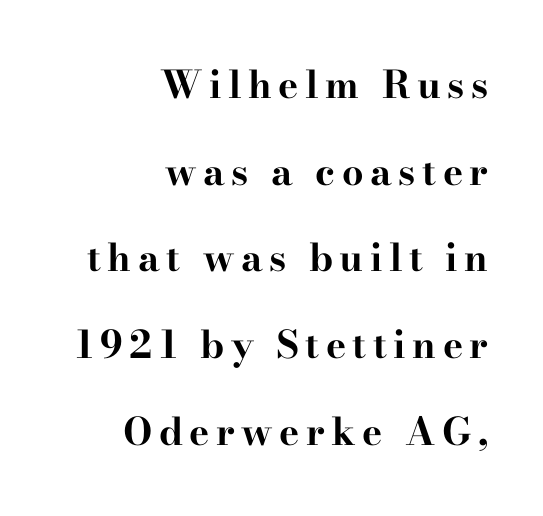
{"serif": "yes", "italic": "no", "bold": "yes", "weight": "bold", "width": "wide", "stroke_contrast": "high", "x_height": "small", "monospaced": "no", "underline": "no", "align": "right", "line_spacing": "loose", "line_spacing_ratio": 2.28, "glyph_px": 38}
